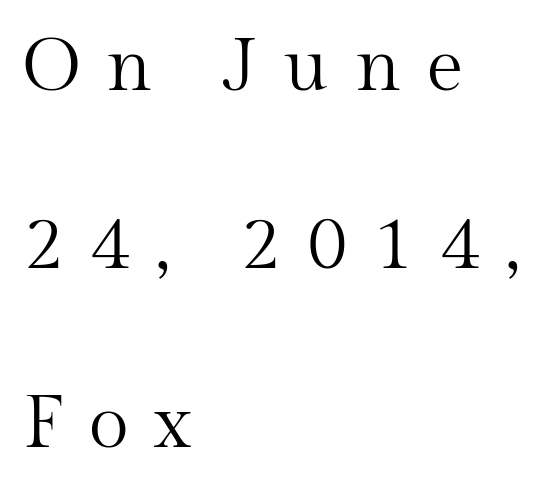
{"serif": "yes", "italic": "no", "bold": "no", "weight": "regular", "width": "normal", "stroke_contrast": "medium", "x_height": "medium", "monospaced": "no", "underline": "no", "align": "left", "line_spacing": "loose", "line_spacing_ratio": 2.41, "letter_spacing": "wide", "letter_spacing_em": 0.35, "glyph_px": 74}
